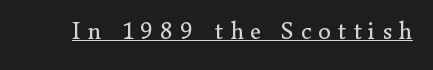
Designer's note — italics off, roman on. What decoration does the sample have? An underline. You could only call the tracking loose — the letters float apart. The typesetting does not lean heavy: it is not bold.
